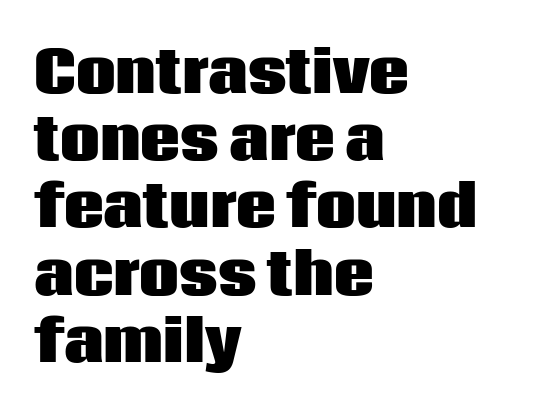
The image shows 56 px heavy sans-serif type, upright; set left-aligned, line spacing 1.2x, normal letter spacing, not underlined; low stroke contrast and a large x-height.
